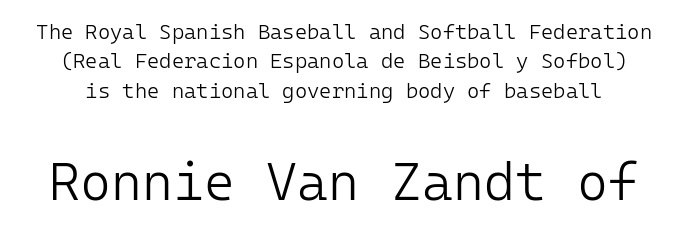
Descenders hang freely into open space. Is this a heavy cut? Hardly; it is regular or lighter. Reading down the column, the eye jumps a familiar distance to each next line. You could count columns in this text — the font is strictly monospaced. The face used here appears at its bigger size in the lower chunk.
